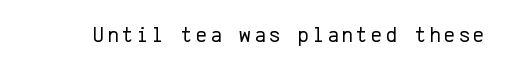
{"italic": "no", "bold": "no", "underline": "no", "glyph_px": 22}
